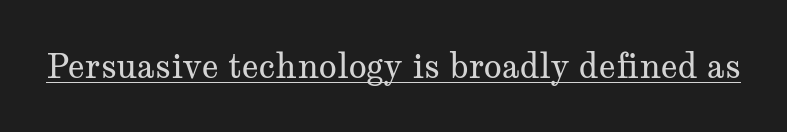
{"serif": "yes", "italic": "no", "bold": "no", "weight": "regular", "width": "wide", "stroke_contrast": "medium", "x_height": "medium", "monospaced": "no", "underline": "yes", "letter_spacing": "normal", "letter_spacing_em": 0.0, "glyph_px": 33}
